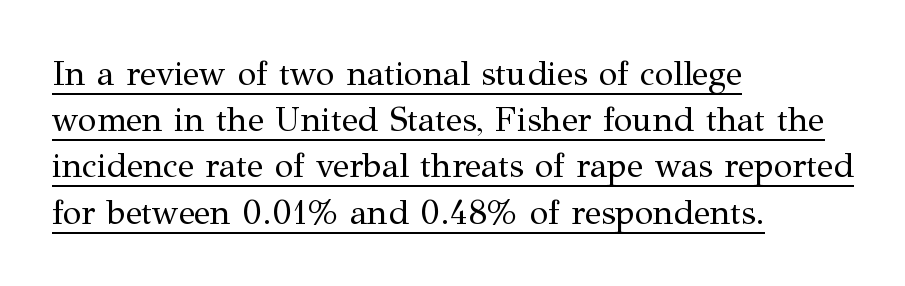
Q: Is the text bold? A: No.
Q: Is the text italic (slanted)? A: No, it is upright.
Q: Is the typeface a serif or a sans-serif typeface? A: Serif.
Q: Is the text underlined? A: Yes.
Q: How is the paragraph aligned? A: Left-aligned.
Q: Is the spacing between letters normal or unusually wide? A: Normal.
Q: Is the spacing between lines tight, normal or loose? A: Normal.
Q: Width (condensed, normal, or wide)? A: Normal.
Q: Stroke contrast? A: Medium.
Q: x-height? A: Medium.
Q: Monospaced? A: No.
